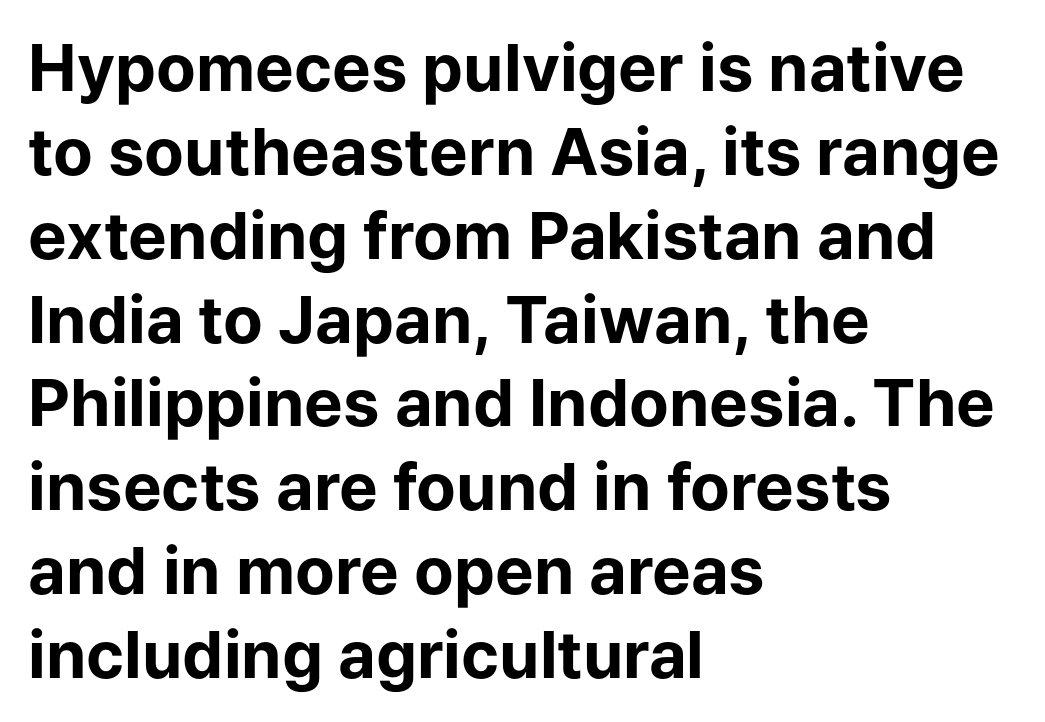
The image shows 65 px bold sans-serif type, upright; set left-aligned, normal line spacing (1.29x), normal letter spacing, not underlined; low stroke contrast and a medium x-height.
